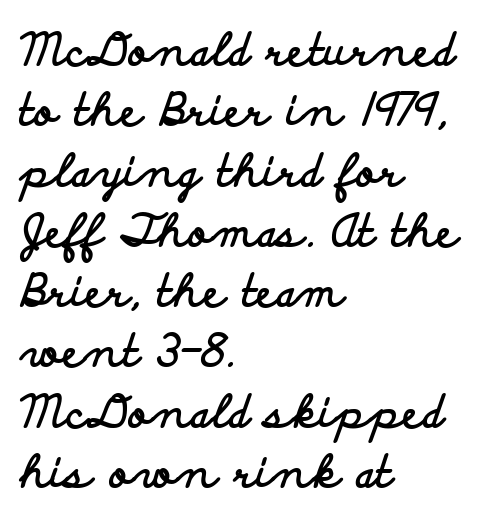
Each letter keeps its own natural width here, so spacing adapts to shape. You'd pick this weight for a headline — it's a proper bold. Look at the tracking — it's just the regular setting, nothing added. Examine the stroke ends and you'll find no serifs. This sample keeps an unexceptional amount of space between lines.
